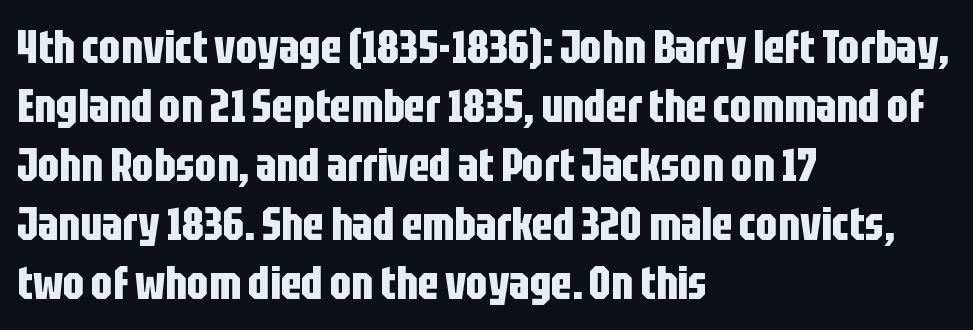
The image shows 46 px bold, condensed sans-serif type, upright; set left-aligned, normal line spacing (1.28x), normal letter spacing, not underlined; low stroke contrast and a large x-height.
